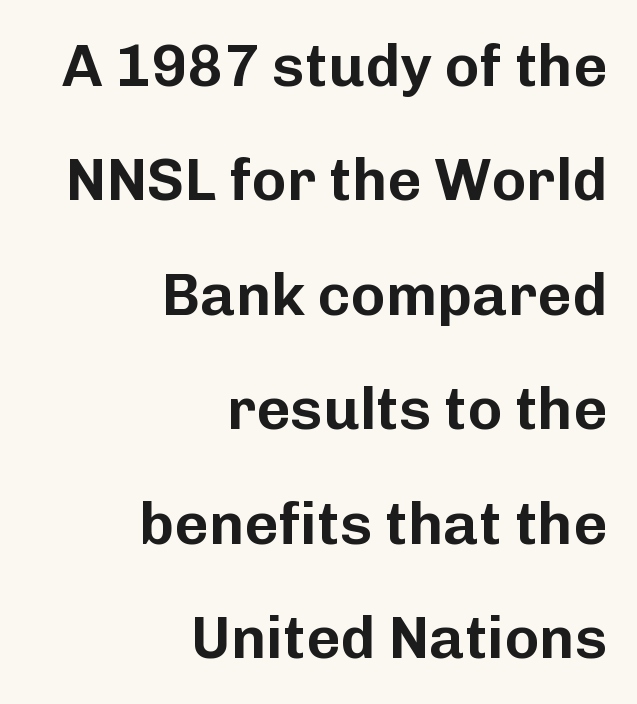
The image shows 59 px sans-serif type, upright; set right-aligned, loose line spacing (1.94x), normal letter spacing, not underlined; low stroke contrast and a medium x-height.
